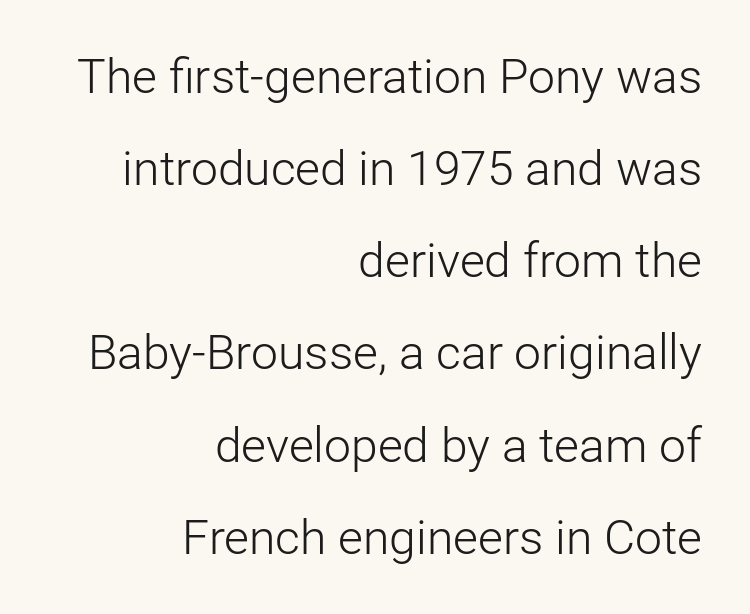
Q: Is the text bold? A: No.
Q: Is the text italic (slanted)? A: No, it is upright.
Q: Is the typeface a serif or a sans-serif typeface? A: Sans-serif.
Q: Is the text underlined? A: No.
Q: How is the paragraph aligned? A: Right-aligned.
Q: Is the spacing between letters normal or unusually wide? A: Normal.
Q: Is the spacing between lines tight, normal or loose? A: Loose.
Q: Width (condensed, normal, or wide)? A: Normal.
Q: Stroke contrast? A: Low.
Q: x-height? A: Medium.
Q: Monospaced? A: No.
